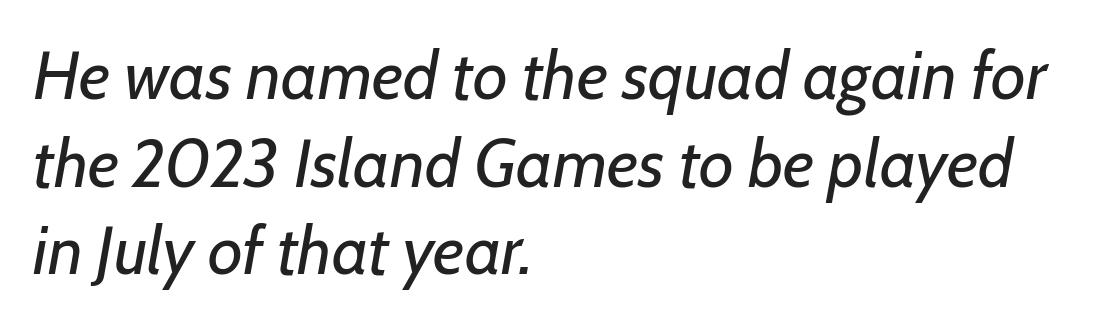
The image shows 68 px regular-weight type, italic (leaning right); set left-aligned, normal line spacing (1.29x), normal letter spacing, not underlined; low stroke contrast and a medium x-height.
